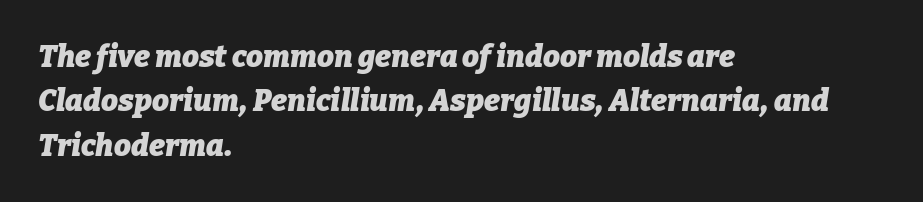
Here the designer chose a conventional face with non-uniform glyph widths. Observe the ordinary spacing: letters are neighbours, not strangers. Heavy, bold letterforms. Decoration check: the copy has no underline. The setting favours the left margin, as ordinary paragraphs usually do. These lines sit exactly where default settings would place them.
